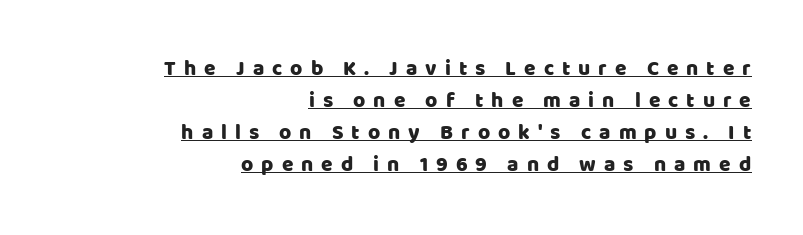
Q: Is the text italic (slanted)? A: No, it is upright.
Q: Is the text underlined? A: Yes.
Q: How is the paragraph aligned? A: Right-aligned.
Q: Is the spacing between letters normal or unusually wide? A: Unusually wide.
Q: Is the spacing between lines tight, normal or loose? A: Normal.
